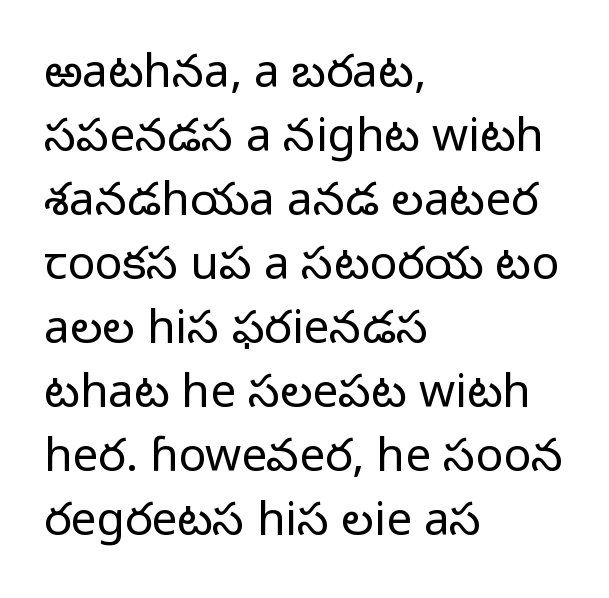
The image shows 46 px light sans-serif type, upright; set left-aligned, normal line spacing (1.39x), normal letter spacing, not underlined; low stroke contrast and a medium x-height.
